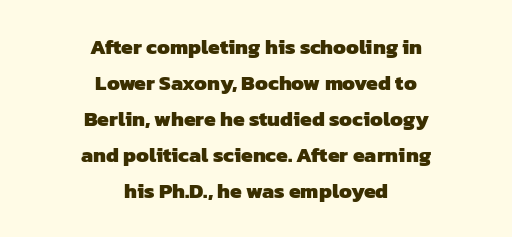
{"bold": "yes", "underline": "no", "align": "center", "line_spacing_ratio": 1.71, "letter_spacing": "normal", "letter_spacing_em": 0.0, "glyph_px": 21}
